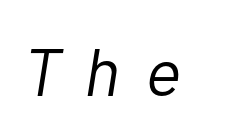
Q: Is the text bold? A: No.
Q: Is the text italic (slanted)? A: Yes, it leans right by about 10 degrees.
Q: Is the text underlined? A: No.
Q: Is the spacing between letters normal or unusually wide? A: Unusually wide.
Q: Width (condensed, normal, or wide)? A: Normal.
Q: Stroke contrast? A: Low.
Q: x-height? A: Medium.
Q: Monospaced? A: No.
